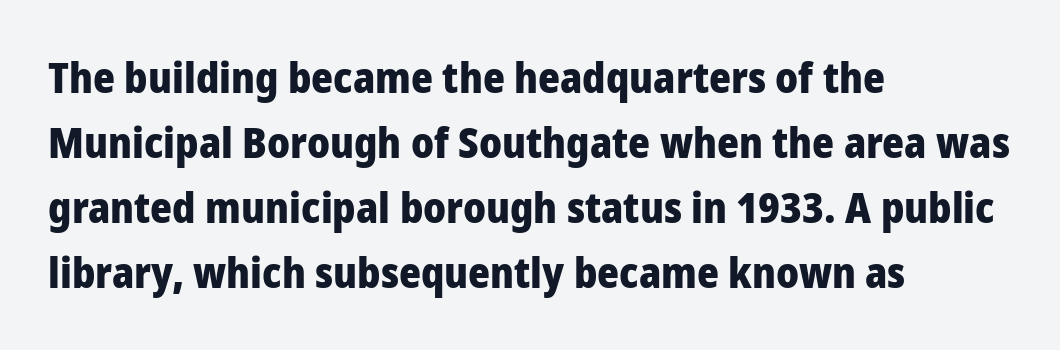
{"serif": "no", "italic": "no", "bold": "yes", "weight": "heavy", "width": "normal", "stroke_contrast": "low", "x_height": "medium", "monospaced": "no", "underline": "no", "align": "left", "line_spacing": "normal", "line_spacing_ratio": 1.55, "letter_spacing": "normal", "letter_spacing_em": 0.0, "glyph_px": 42}
